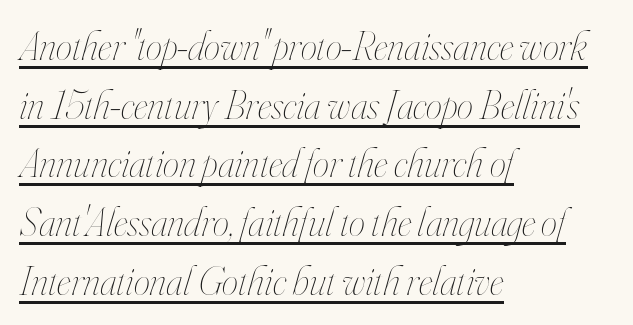
The font's italic variant was chosen for this text. The rendering uses a moderate line-height, typical for paragraphs. Left-aligned paragraph, ragged on the right. You could not count columns in this text — the font is proportionally spaced. Honestly, the letter spacing is just normal — you wouldn't notice it. Honestly, the underline is the first thing you notice here.
